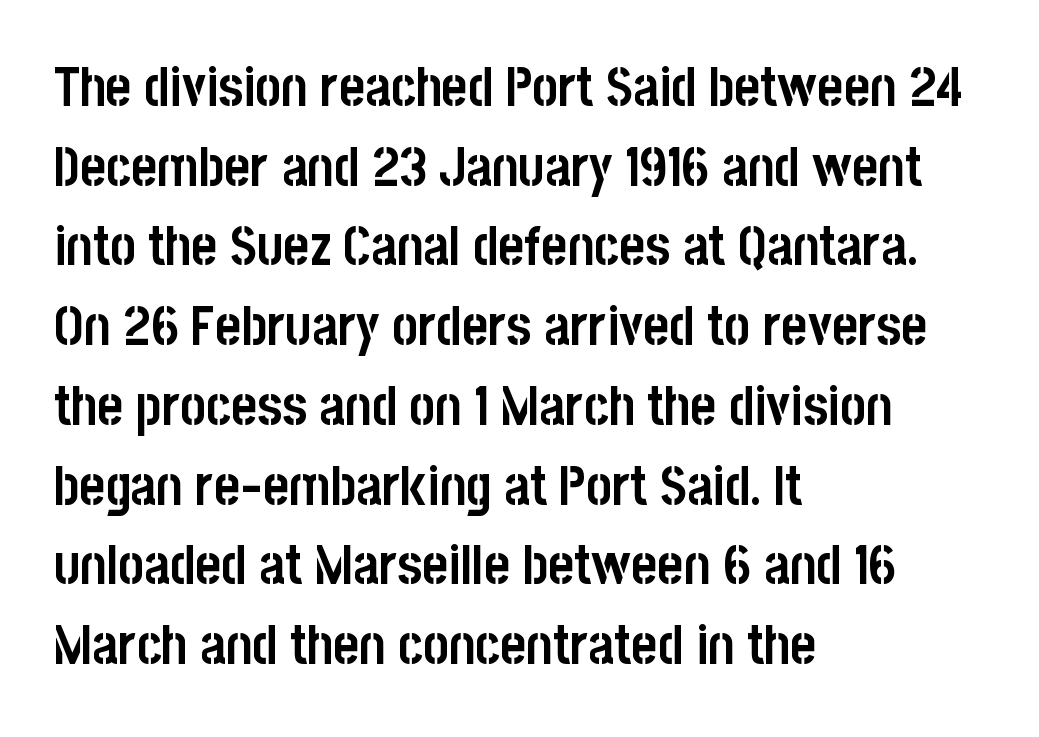
The image shows 55 px semibold, condensed sans-serif type, upright; set left-aligned, normal line spacing (1.45x), normal letter spacing, not underlined; low stroke contrast and a large x-height.
